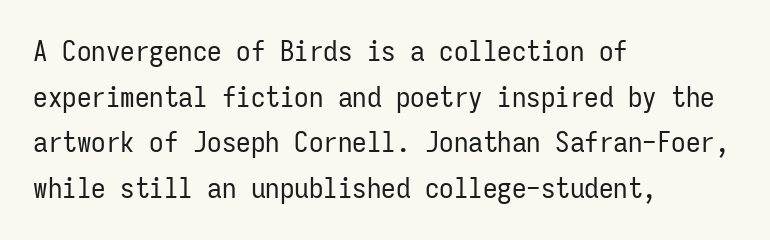
What's the leading like? Ordinary, nothing unusual. The letterforms sit shoulder to shoulder at normal distance. Each line starts at the same left margin while the right side varies. Counters stay open thanks to moderate or lighter strokes.
